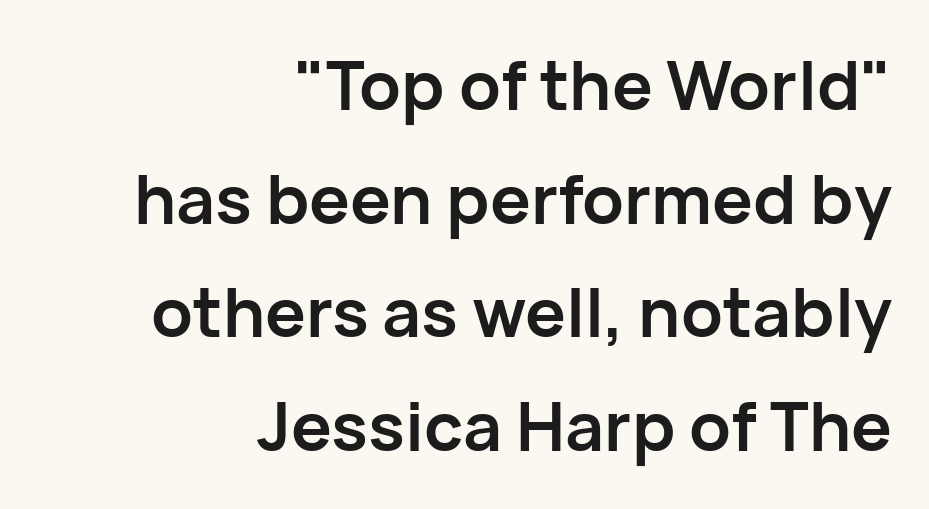
Q: Is the text bold? A: Yes.
Q: Is the text italic (slanted)? A: No, it is upright.
Q: Is the typeface a serif or a sans-serif typeface? A: Sans-serif.
Q: Is the text underlined? A: No.
Q: How is the paragraph aligned? A: Right-aligned.
Q: Is the spacing between letters normal or unusually wide? A: Normal.
Q: Is the spacing between lines tight, normal or loose? A: Normal.
Q: Width (condensed, normal, or wide)? A: Normal.
Q: Stroke contrast? A: Low.
Q: x-height? A: Medium.
Q: Monospaced? A: No.
